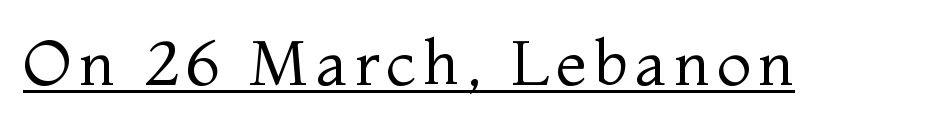
The image shows 63 px regular-weight serif type, upright; set underlined; medium stroke contrast and a medium x-height.
